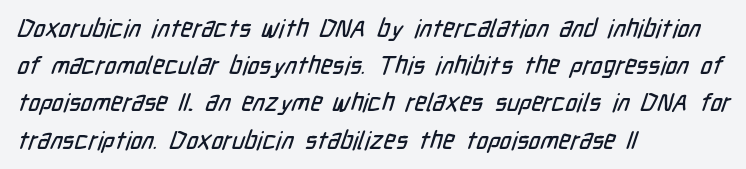
Tracking value appears to be zero — textbook default spacing. This sample keeps an unexceptional amount of space between lines. Which margin do the lines hug? The left one — the right edge is uneven. A clean baseline with only descenders dipping below it.
